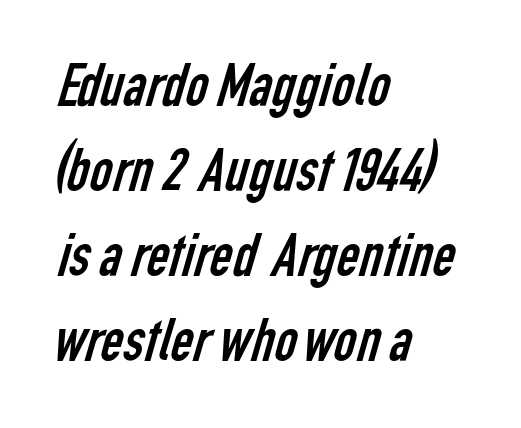
Q: Is the text bold? A: No.
Q: Is the typeface a serif or a sans-serif typeface? A: Sans-serif.
Q: Is the text underlined? A: No.
Q: How is the paragraph aligned? A: Left-aligned.
Q: Is the spacing between letters normal or unusually wide? A: Normal.
Q: Is the spacing between lines tight, normal or loose? A: Normal.
Q: Width (condensed, normal, or wide)? A: Condensed.
Q: Stroke contrast? A: Low.
Q: x-height? A: Medium.
Q: Monospaced? A: No.
